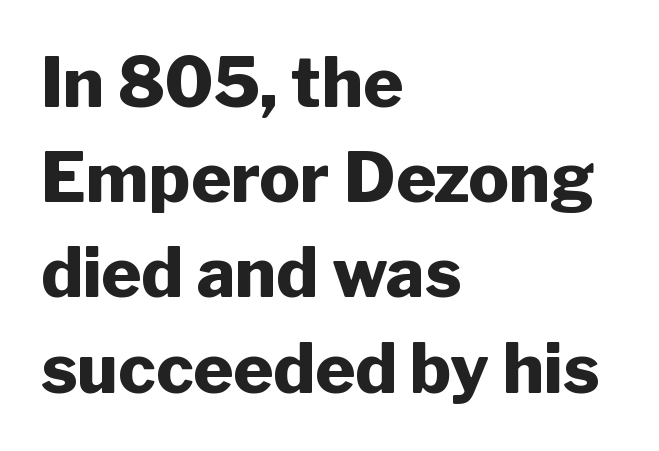
{"serif": "no", "italic": "no", "bold": "yes", "weight": "heavy", "width": "normal", "stroke_contrast": "low", "x_height": "medium", "monospaced": "no", "underline": "no", "align": "left", "line_spacing": "normal", "line_spacing_ratio": 1.4, "letter_spacing": "normal", "letter_spacing_em": 0.0, "glyph_px": 68}
